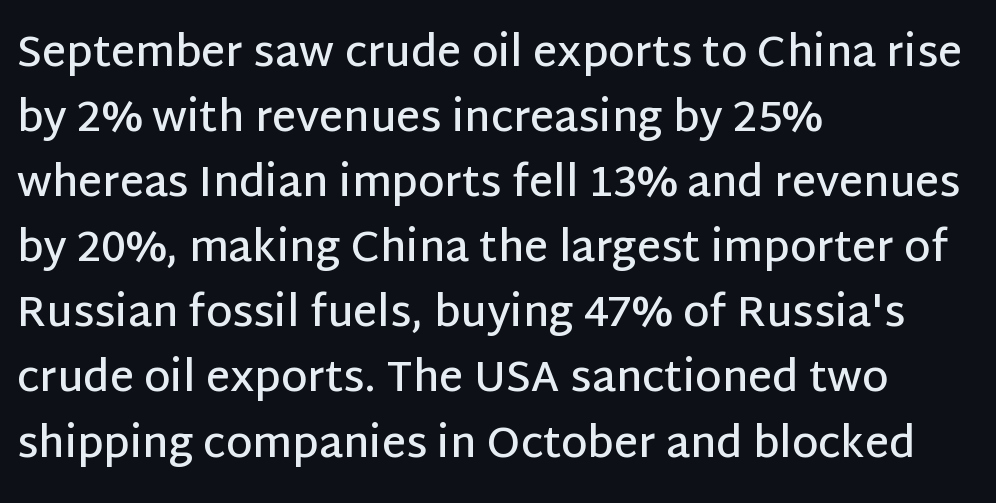
The image shows 42 px semibold sans-serif type, upright; set left-aligned, normal line spacing (1.55x), normal letter spacing, not underlined; low stroke contrast and a large x-height.
